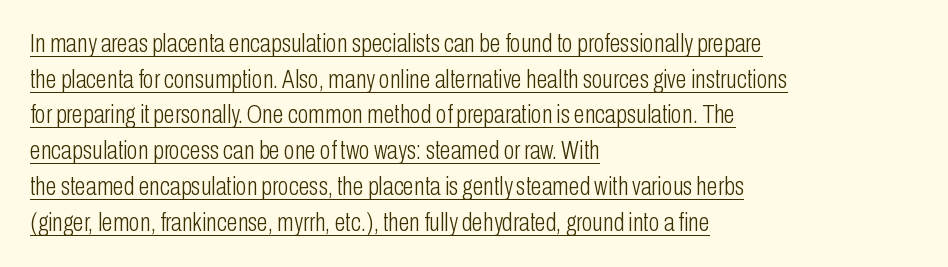
The image shows 25 px text type, upright; set left-aligned, normal line spacing (1.43x), normal letter spacing, underlined.
